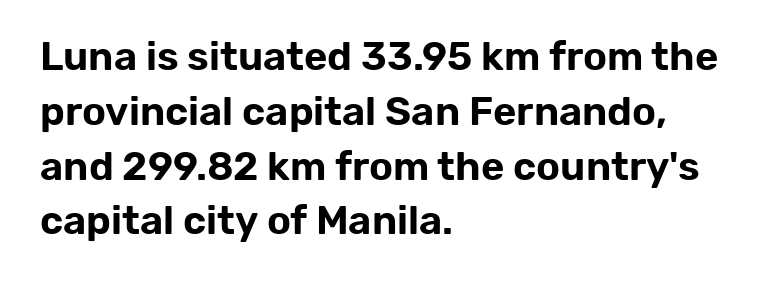
A roman cut, with each character standing at attention. The baseline area is clear. The rows are spaced the way most documents space them. All the whitespace from short lines collects on the right. The rendering shows plain stroke endings on the letterforms — a sans-serif design. No extra tracking has been applied to these lines.
